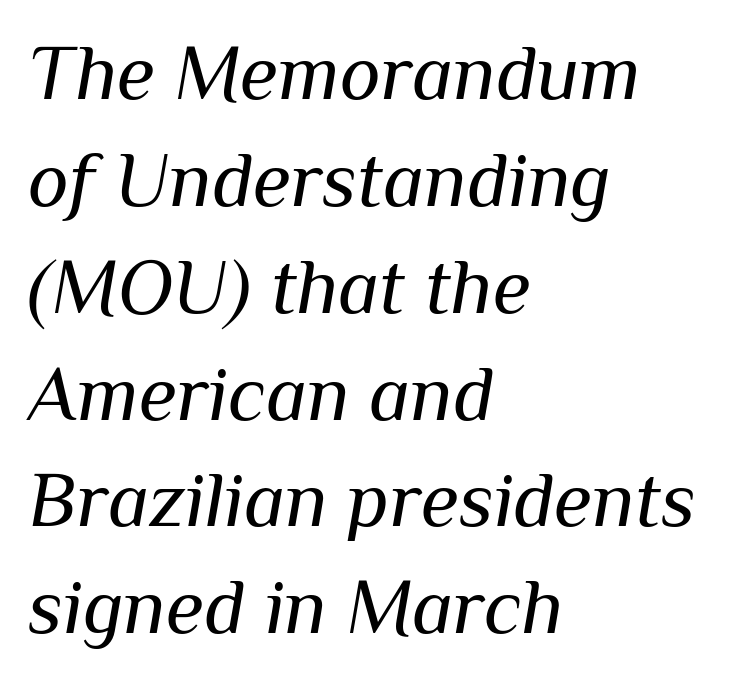
Q: Is the text bold? A: No.
Q: Is the text italic (slanted)? A: Yes, it leans right by about 10 degrees.
Q: Is the text underlined? A: No.
Q: How is the paragraph aligned? A: Left-aligned.
Q: Is the spacing between letters normal or unusually wide? A: Normal.
Q: Is the spacing between lines tight, normal or loose? A: Normal.
Q: Width (condensed, normal, or wide)? A: Normal.
Q: Stroke contrast? A: Medium.
Q: x-height? A: Medium.
Q: Monospaced? A: No.
